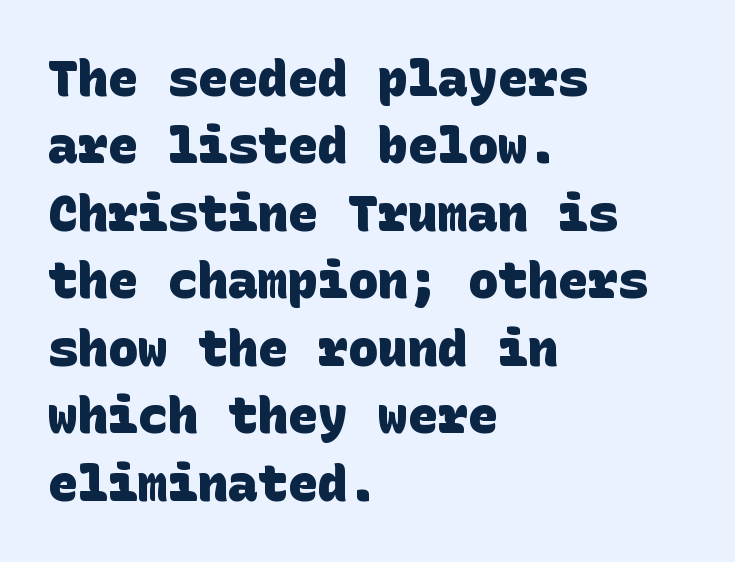
Q: Is the text bold? A: Yes.
Q: Is the typeface a serif or a sans-serif typeface? A: Sans-serif.
Q: Is the text underlined? A: No.
Q: How is the paragraph aligned? A: Left-aligned.
Q: Is the spacing between letters normal or unusually wide? A: Normal.
Q: Is the spacing between lines tight, normal or loose? A: Normal.
Q: Width (condensed, normal, or wide)? A: Normal.
Q: Stroke contrast? A: Low.
Q: x-height? A: Large.
